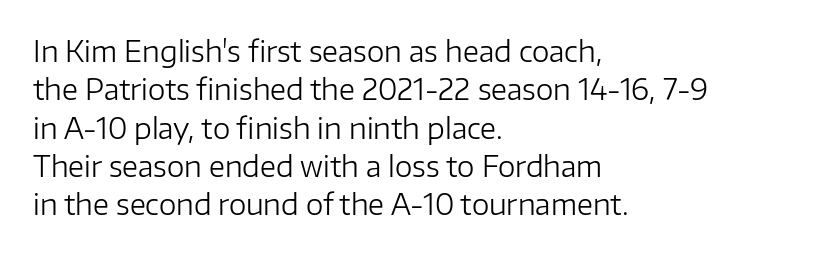
The paragraph shown leans on its left margin. The specimen omits any rule beneath the text block's lines. The passage shown stacks its lines at a standard gap. Are there feet on the stems? There aren't — it's a sans. Standard letterfit; no display-style spreading of the glyphs. The letters look calm and open, with moderate or lighter stems.
